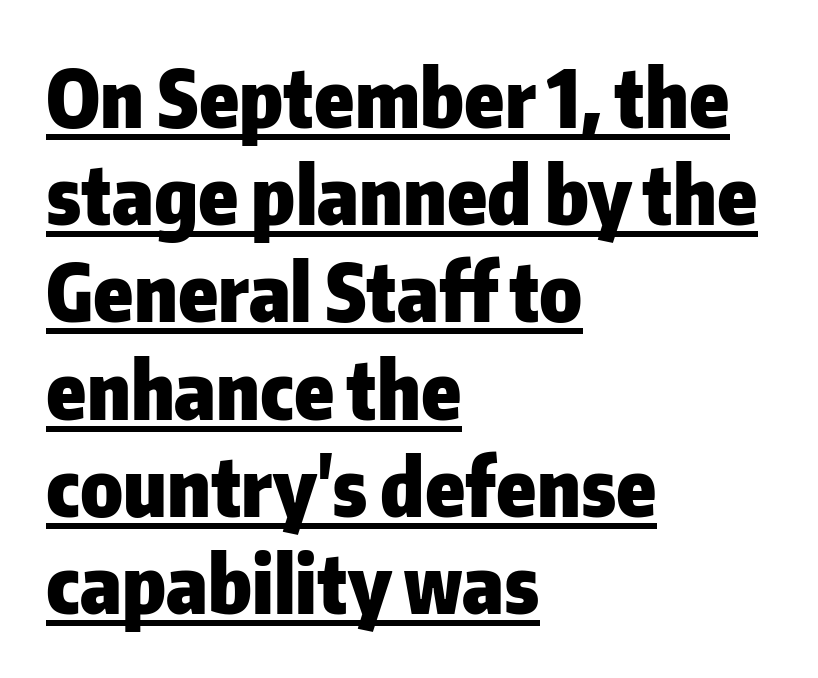
The image shows 79 px heavy sans-serif type, upright; set left-aligned, line spacing 1.23x, normal letter spacing, underlined; low stroke contrast and a medium x-height.
